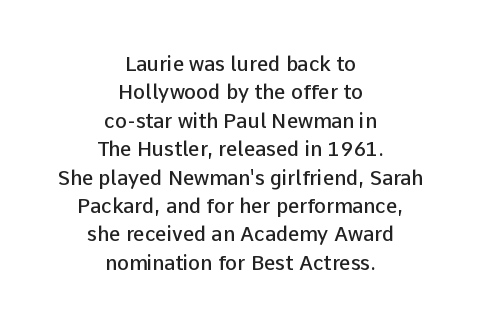
{"italic": "no", "bold": "semi", "underline": "no", "align": "center", "line_spacing": "normal", "line_spacing_ratio": 1.42, "letter_spacing": "normal", "letter_spacing_em": 0.0, "glyph_px": 20}
